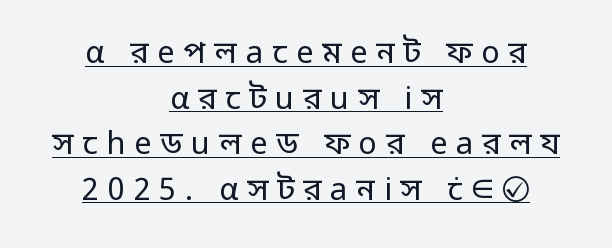
Typographically, this falls in the sans-serif category. Notice how a bar underscores the lettering throughout. This sample keeps an unexceptional amount of space between lines. Both edges are ragged and mirror each other, which tells us the setting is centered. Looks like regular typesetting: each glyph gets only the width it needs. It's the straight-up-and-down kind of type.
